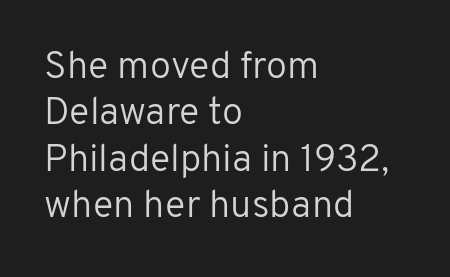
Q: Is the text bold? A: No.
Q: Is the text italic (slanted)? A: No, it is upright.
Q: Is the typeface a serif or a sans-serif typeface? A: Sans-serif.
Q: Is the text underlined? A: No.
Q: How is the paragraph aligned? A: Left-aligned.
Q: Is the spacing between letters normal or unusually wide? A: Normal.
Q: Width (condensed, normal, or wide)? A: Normal.
Q: Stroke contrast? A: Low.
Q: x-height? A: Medium.
Q: Monospaced? A: No.
